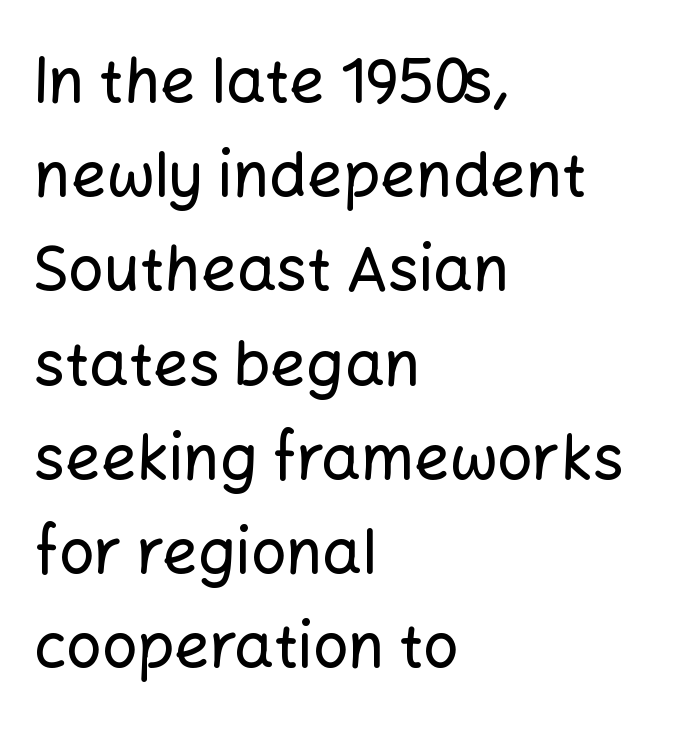
The image shows 62 px sans-serif type, upright; set left-aligned, normal line spacing (1.52x), normal letter spacing, not underlined; low stroke contrast and a medium x-height.
